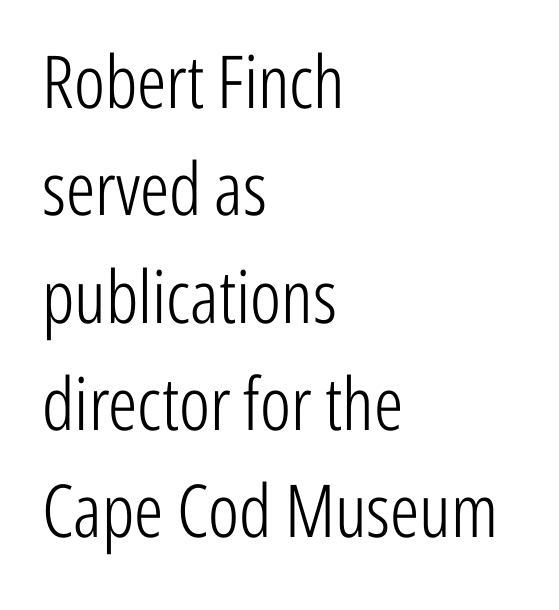
Q: Is the text bold? A: No.
Q: Is the text italic (slanted)? A: No, it is upright.
Q: Is the typeface a serif or a sans-serif typeface? A: Sans-serif.
Q: Is the text underlined? A: No.
Q: How is the paragraph aligned? A: Left-aligned.
Q: Is the spacing between letters normal or unusually wide? A: Normal.
Q: Is the spacing between lines tight, normal or loose? A: Normal.
Q: Width (condensed, normal, or wide)? A: Condensed.
Q: Stroke contrast? A: Low.
Q: x-height? A: Medium.
Q: Monospaced? A: No.
